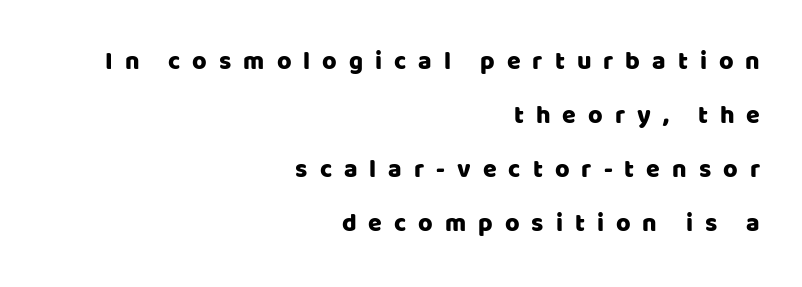
{"italic": "no", "underline": "no", "align": "right", "line_spacing": "loose", "line_spacing_ratio": 2.16, "letter_spacing": "wide", "letter_spacing_em": 0.48, "glyph_px": 25}
